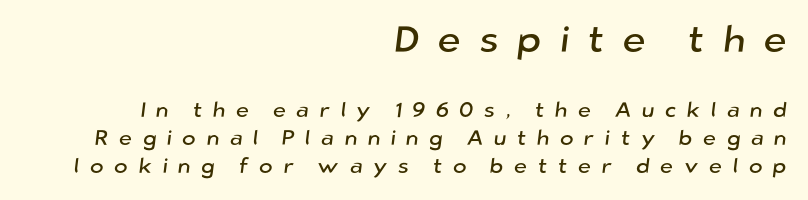
The image shows 37 px sans-serif type; set right-aligned, normal line spacing (1.32x), unusually wide letter spacing (+0.49 em), not underlined; the first (top) block is 1.76x larger; low stroke contrast and a medium x-height.
